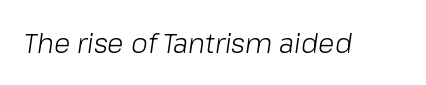
Glance below the letters and you will spot only blank space. The text carries the slant typical of an italic or oblique font. Stroke mass is kept to a normal reading level or below. The passage shown has conventional tracking throughout.
